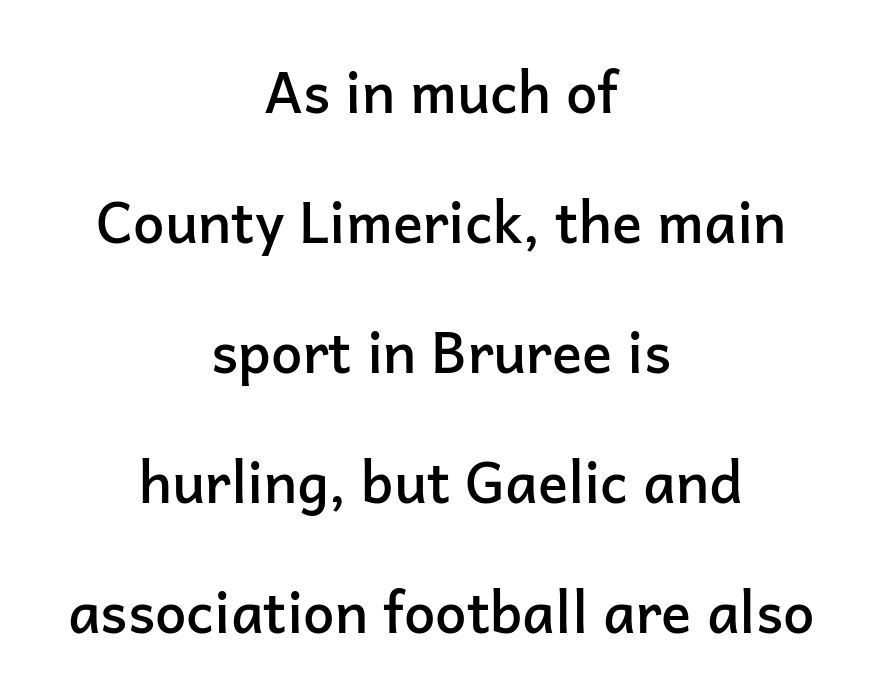
The image shows 56 px semibold sans-serif type, upright; set centered, loose line spacing (2.32x), normal letter spacing, not underlined; low stroke contrast and a medium x-height.
